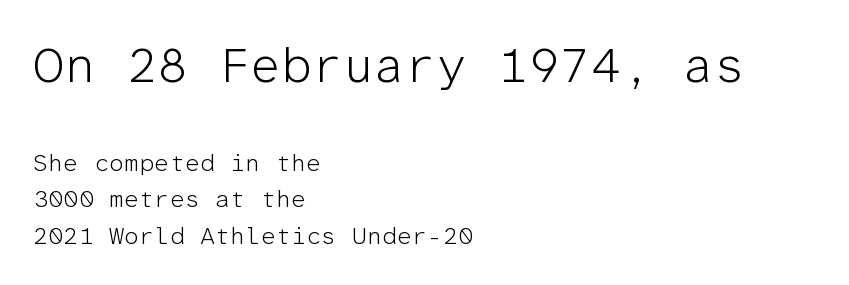
{"serif": "no", "italic": "no", "bold": "no", "weight": "light", "width": "normal", "stroke_contrast": "low", "x_height": "medium", "monospaced": "yes", "underline": "no", "align": "left", "line_spacing": "normal", "line_spacing_ratio": 1.52, "letter_spacing": "normal", "letter_spacing_em": 0.0, "larger_block": "first", "size_ratio": 2.04, "glyph_px": 49}
